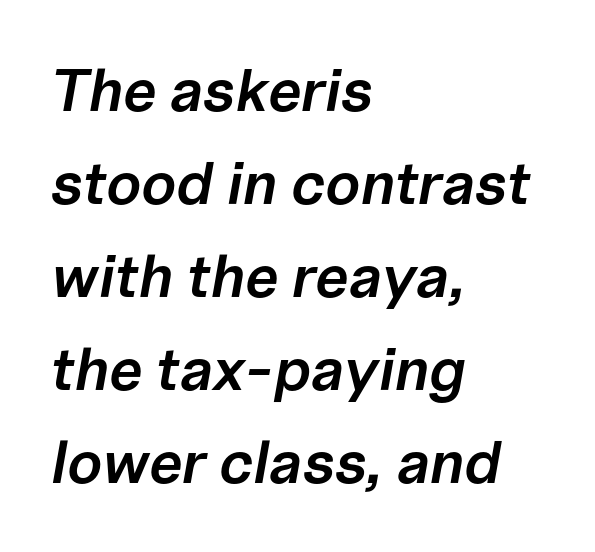
The image shows 60 px semibold type, italic (leaning right); set left-aligned, normal line spacing (1.55x), normal letter spacing, not underlined; low stroke contrast and a medium x-height.
